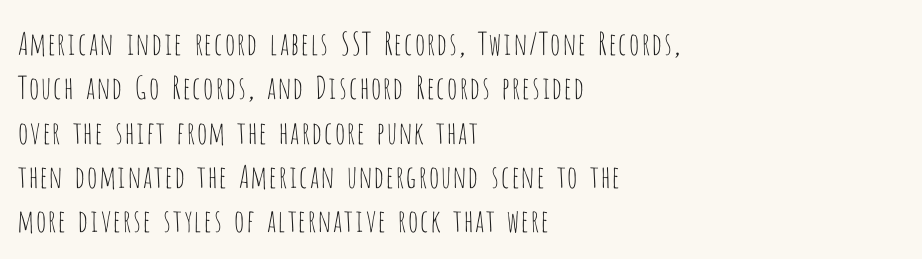
Q: Is the text bold? A: No.
Q: Is the text italic (slanted)? A: No, it is upright.
Q: Is the typeface a serif or a sans-serif typeface? A: Sans-serif.
Q: Is the text underlined? A: No.
Q: How is the paragraph aligned? A: Left-aligned.
Q: Is the spacing between letters normal or unusually wide? A: Normal.
Q: Is the spacing between lines tight, normal or loose? A: Normal.
Q: Width (condensed, normal, or wide)? A: Condensed.
Q: Stroke contrast? A: Low.
Q: x-height? A: Large.
Q: Monospaced? A: No.
